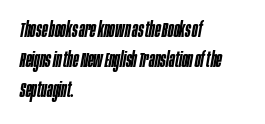
How heavy is the stroke? Medium-heavy — a semibold, shy of bold. Only glyphs here, with clear space below each row. Words appear dense and cohesive because spacing is normal. A typesetter would mark this as italic.
